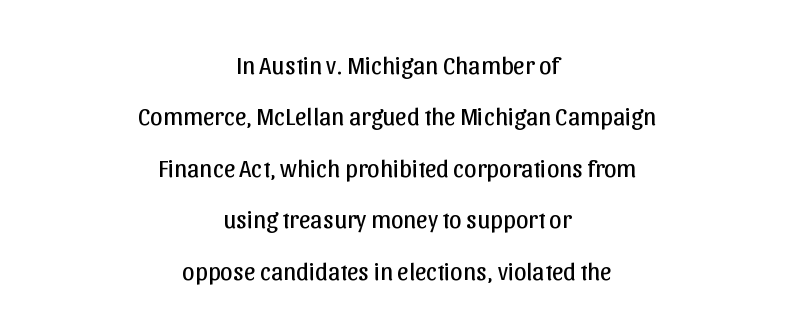
Horizontal bands of white between lines are thick stripes. Glance below the letters and you will spot only blank space. Horizontal alignment here is central, giving a formal, balanced look. This sample uses plain, unmodified letter spacing. Italic: no, the glyphs are upright roman. The strokes are not fattened; the text isn't bold.
